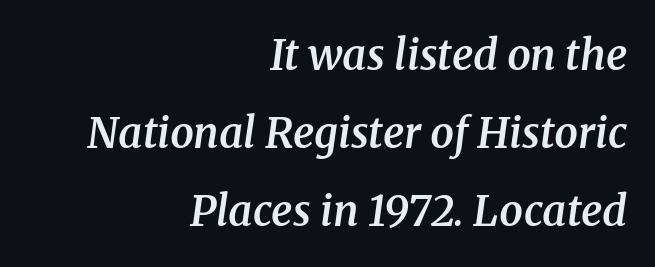
The image shows 42 px semibold serif type, italic (leaning right); set right-aligned, line spacing 1.86x, normal letter spacing, not underlined; medium stroke contrast and a medium x-height.
